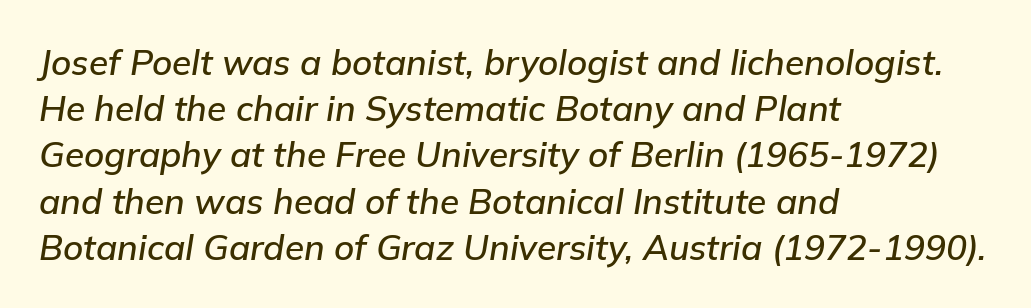
Q: Is the text italic (slanted)? A: Yes, it leans right by about 9 degrees.
Q: Is the text underlined? A: No.
Q: How is the paragraph aligned? A: Left-aligned.
Q: Is the spacing between letters normal or unusually wide? A: Normal.
Q: Is the spacing between lines tight, normal or loose? A: Normal.
Q: Width (condensed, normal, or wide)? A: Normal.
Q: Stroke contrast? A: Low.
Q: x-height? A: Medium.
Q: Monospaced? A: No.
